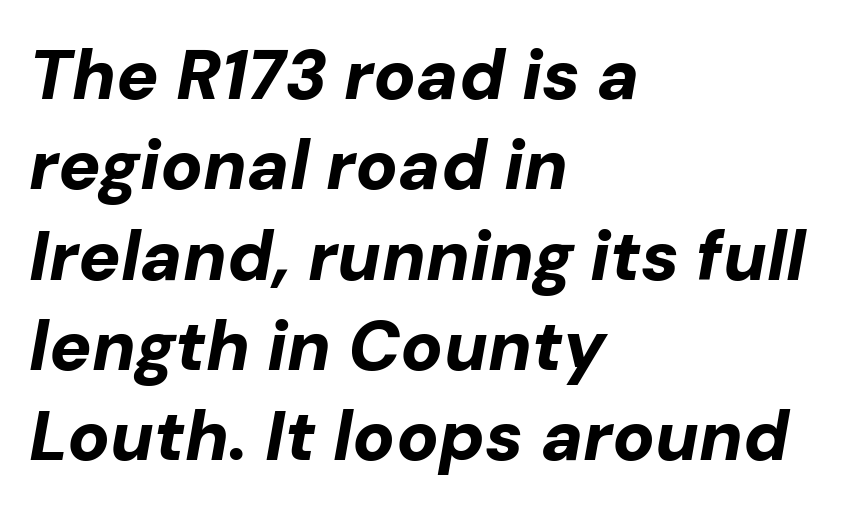
A clean baseline with only descenders dipping below it. Students, observe: this is what conventionally led text looks like. Observe the ordinary spacing: letters are neighbours, not strangers. Observe the lean: these are italic letterforms. Typographic density is high because the face is bold.
